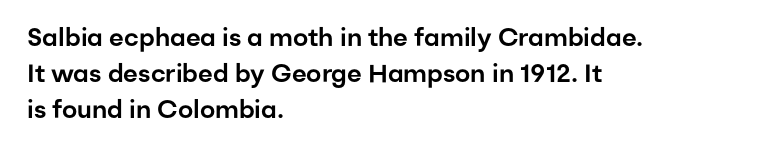
The image shows 25 px text type, upright; set left-aligned, normal line spacing (1.45x), normal letter spacing, not underlined.
